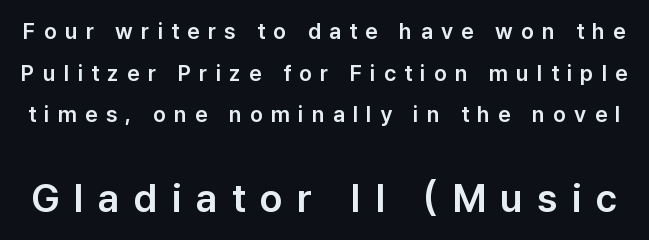
The image shows 39 px sans-serif type, upright; set line spacing 1.89x, unusually wide letter spacing (+0.37 em), not underlined; the second (bottom) block is 1.77x larger; low stroke contrast and a medium x-height.
